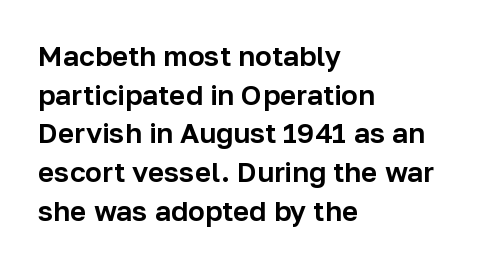
{"serif": "no", "italic": "no", "width": "normal", "stroke_contrast": "low", "x_height": "medium", "monospaced": "no", "underline": "no", "align": "left", "line_spacing": "normal", "line_spacing_ratio": 1.38, "letter_spacing": "normal", "letter_spacing_em": 0.0, "glyph_px": 28}
